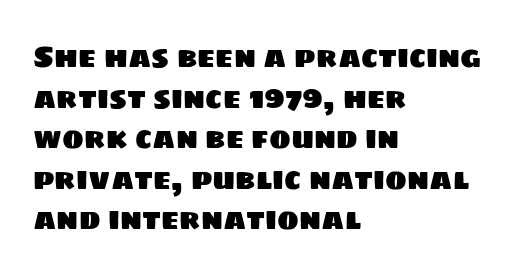
Q: Is the typeface a serif or a sans-serif typeface? A: Sans-serif.
Q: Is the text underlined? A: No.
Q: How is the paragraph aligned? A: Left-aligned.
Q: Is the spacing between letters normal or unusually wide? A: Normal.
Q: Is the spacing between lines tight, normal or loose? A: Normal.
Q: Width (condensed, normal, or wide)? A: Normal.
Q: Stroke contrast? A: Low.
Q: x-height? A: Large.
Q: Monospaced? A: No.
